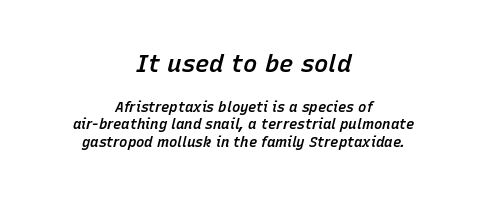
{"italic": "yes", "lean": "right", "slant_degrees": 15, "bold": "semi", "underline": "no", "align": "center", "line_spacing_ratio": 1.24, "letter_spacing": "normal", "letter_spacing_em": 0.0, "larger_block": "first", "size_ratio": 1.71, "glyph_px": 24}
